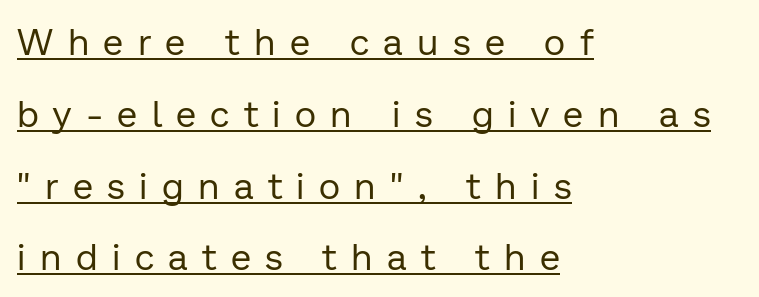
Q: Is the text bold? A: No.
Q: Is the text italic (slanted)? A: No, it is upright.
Q: Is the typeface a serif or a sans-serif typeface? A: Sans-serif.
Q: Is the text underlined? A: Yes.
Q: How is the paragraph aligned? A: Left-aligned.
Q: Is the spacing between letters normal or unusually wide? A: Unusually wide.
Q: Is the spacing between lines tight, normal or loose? A: Loose.
Q: Width (condensed, normal, or wide)? A: Normal.
Q: Stroke contrast? A: Low.
Q: x-height? A: Medium.
Q: Monospaced? A: No.
